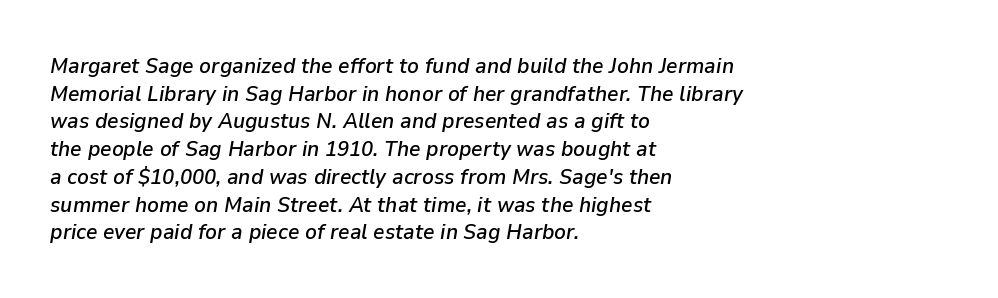
The image shows 22 px text type, italic (leaning right); set left-aligned, normal line spacing (1.26x), normal letter spacing, not underlined.
